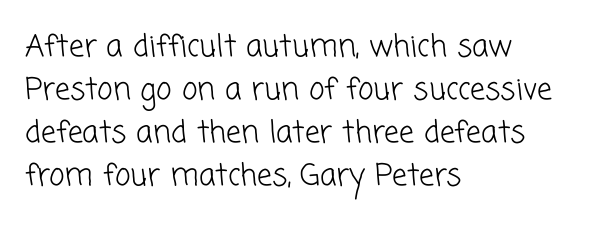
Q: Is the text bold? A: No.
Q: Is the typeface a serif or a sans-serif typeface? A: Sans-serif.
Q: Is the text underlined? A: No.
Q: How is the paragraph aligned? A: Left-aligned.
Q: Is the spacing between letters normal or unusually wide? A: Normal.
Q: Is the spacing between lines tight, normal or loose? A: Normal.
Q: Width (condensed, normal, or wide)? A: Normal.
Q: Stroke contrast? A: Low.
Q: x-height? A: Medium.
Q: Monospaced? A: No.
